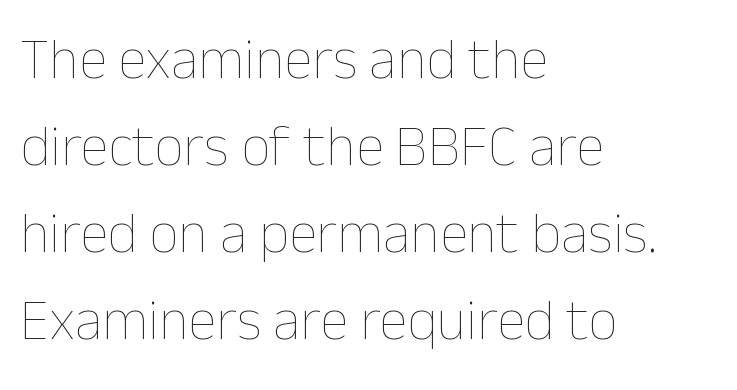
Q: Is the text bold? A: No.
Q: Is the text italic (slanted)? A: No, it is upright.
Q: Is the text underlined? A: No.
Q: How is the paragraph aligned? A: Left-aligned.
Q: Is the spacing between letters normal or unusually wide? A: Normal.
Q: Is the spacing between lines tight, normal or loose? A: Normal.
Q: Width (condensed, normal, or wide)? A: Normal.
Q: Stroke contrast? A: Low.
Q: x-height? A: Medium.
Q: Monospaced? A: No.
